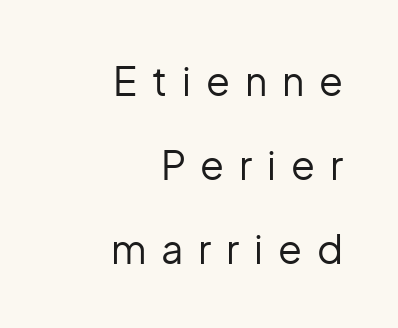
{"serif": "no", "italic": "no", "bold": "no", "weight": "regular", "width": "normal", "stroke_contrast": "low", "x_height": "medium", "monospaced": "no", "underline": "no", "align": "right", "line_spacing": "loose", "line_spacing_ratio": 2.15, "letter_spacing": "wide", "letter_spacing_em": 0.38, "glyph_px": 39}
